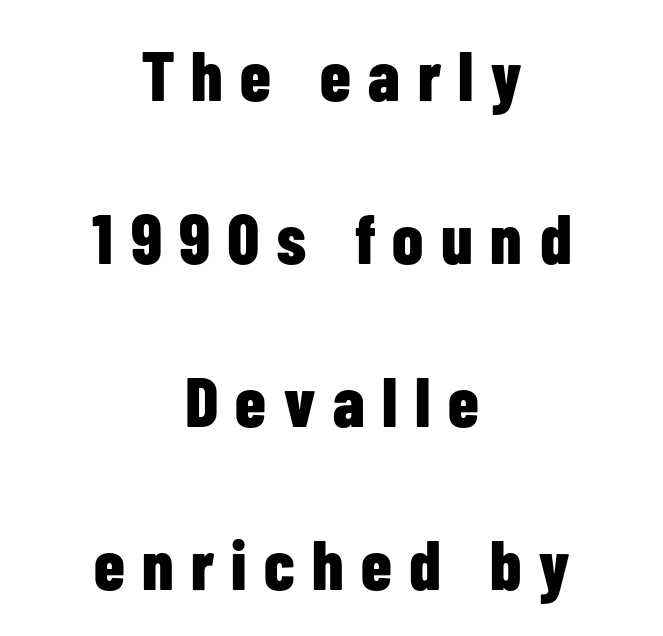
Q: Is the text bold? A: Yes.
Q: Is the text italic (slanted)? A: No, it is upright.
Q: Is the typeface a serif or a sans-serif typeface? A: Sans-serif.
Q: Is the text underlined? A: No.
Q: How is the paragraph aligned? A: Centered.
Q: Is the spacing between letters normal or unusually wide? A: Unusually wide.
Q: Is the spacing between lines tight, normal or loose? A: Loose.
Q: Width (condensed, normal, or wide)? A: Condensed.
Q: Stroke contrast? A: Low.
Q: x-height? A: Medium.
Q: Monospaced? A: No.
